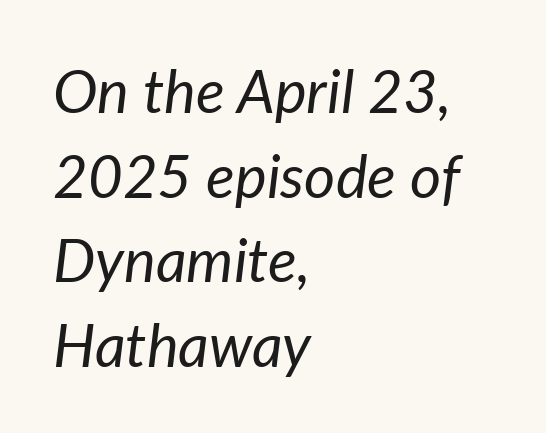
Q: Is the text bold? A: No.
Q: Is the text italic (slanted)? A: Yes, it leans right by about 7 degrees.
Q: Is the text underlined? A: No.
Q: How is the paragraph aligned? A: Left-aligned.
Q: Is the spacing between letters normal or unusually wide? A: Normal.
Q: Is the spacing between lines tight, normal or loose? A: Normal.
Q: Width (condensed, normal, or wide)? A: Normal.
Q: Stroke contrast? A: Low.
Q: x-height? A: Medium.
Q: Monospaced? A: No.
